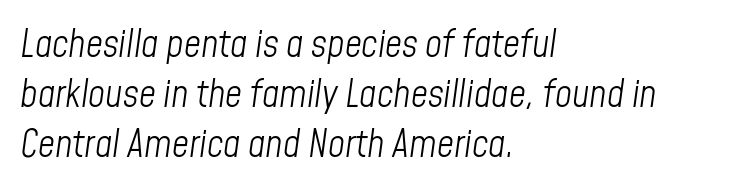
Tracking value appears to be zero — textbook default spacing. Character widths vary here, with narrow letters taking less room than wide ones. Just letters on the line, the space beneath them empty. Leading: standard.
